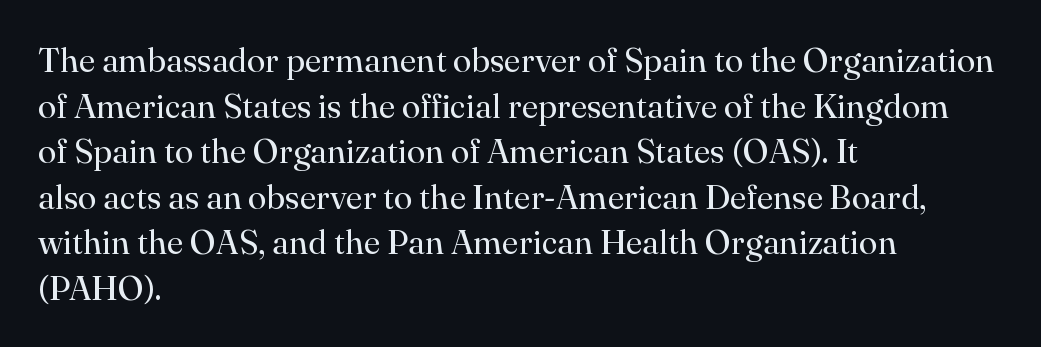
Q: Is the text bold? A: No.
Q: Is the text italic (slanted)? A: No, it is upright.
Q: Is the typeface a serif or a sans-serif typeface? A: Serif.
Q: Is the text underlined? A: No.
Q: How is the paragraph aligned? A: Left-aligned.
Q: Is the spacing between letters normal or unusually wide? A: Normal.
Q: Is the spacing between lines tight, normal or loose? A: Normal.
Q: Width (condensed, normal, or wide)? A: Normal.
Q: Stroke contrast? A: High.
Q: x-height? A: Small.
Q: Monospaced? A: No.
